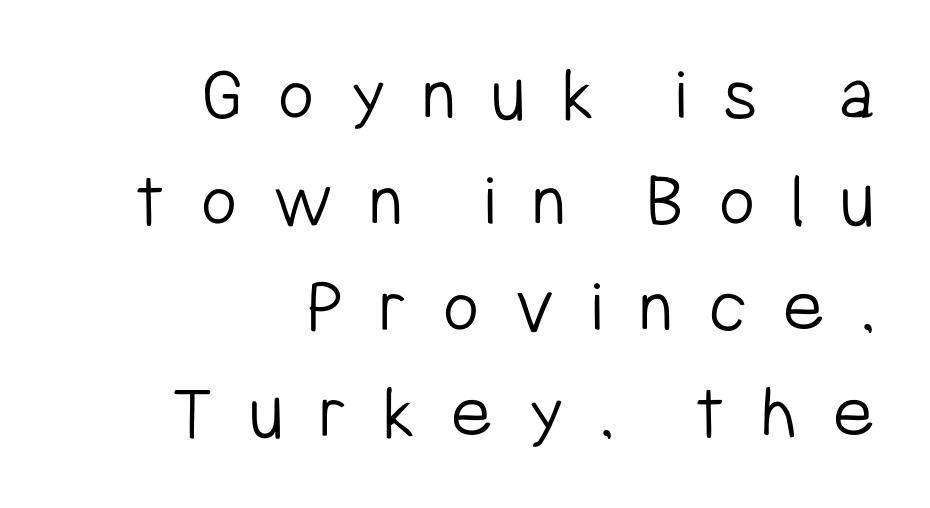
A typesetter would call this proportional, since set widths differ per character. The strokes are not fattened; the text isn't bold. Teacher's note: observe the even right margin — that is flush-right alignment. Evenly set lines give the paragraph a standard silhouette. These lines have a slow, spaced-out rhythm from letter to letter.
